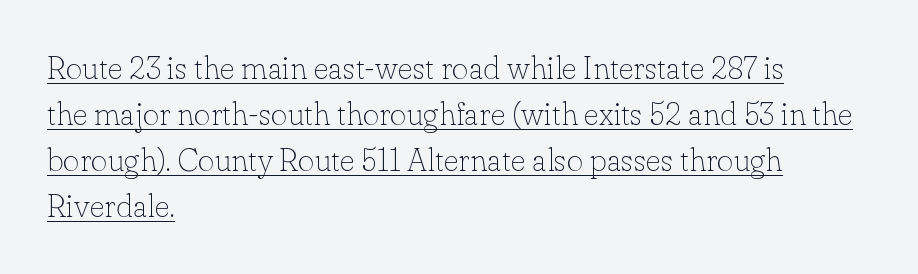
Q: Is the text bold? A: No.
Q: Is the text italic (slanted)? A: No, it is upright.
Q: Is the typeface a serif or a sans-serif typeface? A: Serif.
Q: Is the text underlined? A: Yes.
Q: How is the paragraph aligned? A: Left-aligned.
Q: Is the spacing between letters normal or unusually wide? A: Normal.
Q: Is the spacing between lines tight, normal or loose? A: Normal.
Q: Width (condensed, normal, or wide)? A: Normal.
Q: Stroke contrast? A: Low.
Q: x-height? A: Small.
Q: Monospaced? A: No.
